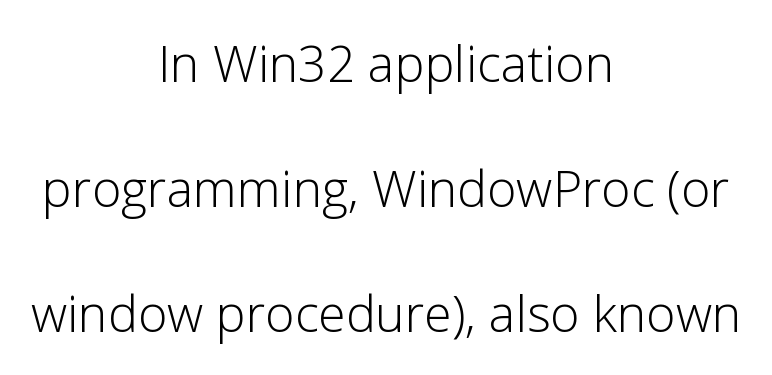
{"serif": "no", "italic": "no", "bold": "no", "weight": "light", "width": "normal", "stroke_contrast": "low", "x_height": "medium", "monospaced": "no", "underline": "no", "align": "center", "line_spacing": "loose", "line_spacing_ratio": 2.5, "letter_spacing": "normal", "letter_spacing_em": 0.0, "glyph_px": 50}
